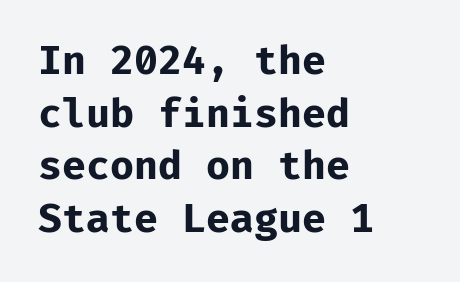
Q: Is the text bold? A: Yes.
Q: Is the text italic (slanted)? A: No, it is upright.
Q: Is the typeface a serif or a sans-serif typeface? A: Sans-serif.
Q: Is the text underlined? A: No.
Q: How is the paragraph aligned? A: Left-aligned.
Q: Is the spacing between letters normal or unusually wide? A: Normal.
Q: Is the spacing between lines tight, normal or loose? A: Normal.
Q: Width (condensed, normal, or wide)? A: Normal.
Q: Stroke contrast? A: Low.
Q: x-height? A: Medium.
